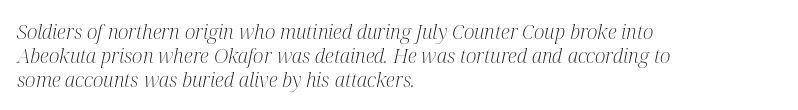
{"italic": "yes", "lean": "right", "slant_degrees": 12, "bold": "no", "underline": "no", "align": "left", "line_spacing_ratio": 1.2, "letter_spacing": "normal", "letter_spacing_em": 0.0, "glyph_px": 20}
